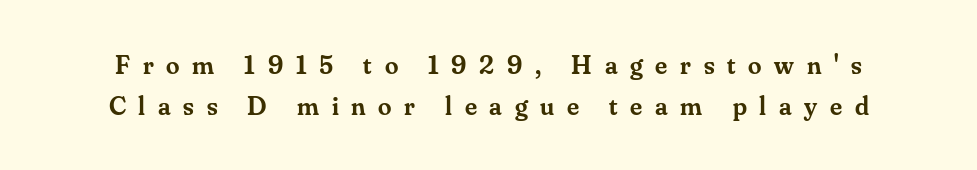
Q: Is the text bold? A: Semi-bold.
Q: Is the text italic (slanted)? A: No, it is upright.
Q: Is the text underlined? A: No.
Q: Is the spacing between letters normal or unusually wide? A: Unusually wide.
Q: Is the spacing between lines tight, normal or loose? A: Normal.
